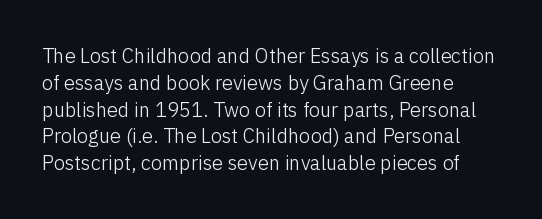
Unlike italic type, these characters show no tilt at all. Honestly, there is no underline to notice here at all. The ragged edge is on the right, which tells us the setting is flush left. Tracking here is standard; glyphs follow each other at the usual distance.
